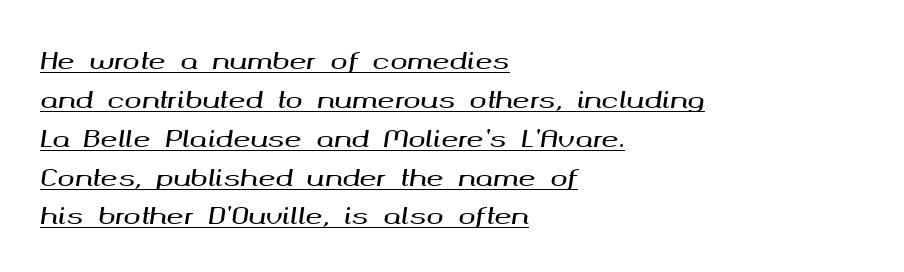
Q: Is the text italic (slanted)? A: Yes, it leans right by about 8 degrees.
Q: Is the text underlined? A: Yes.
Q: How is the paragraph aligned? A: Left-aligned.
Q: Is the spacing between letters normal or unusually wide? A: Normal.
Q: Is the spacing between lines tight, normal or loose? A: Normal.
